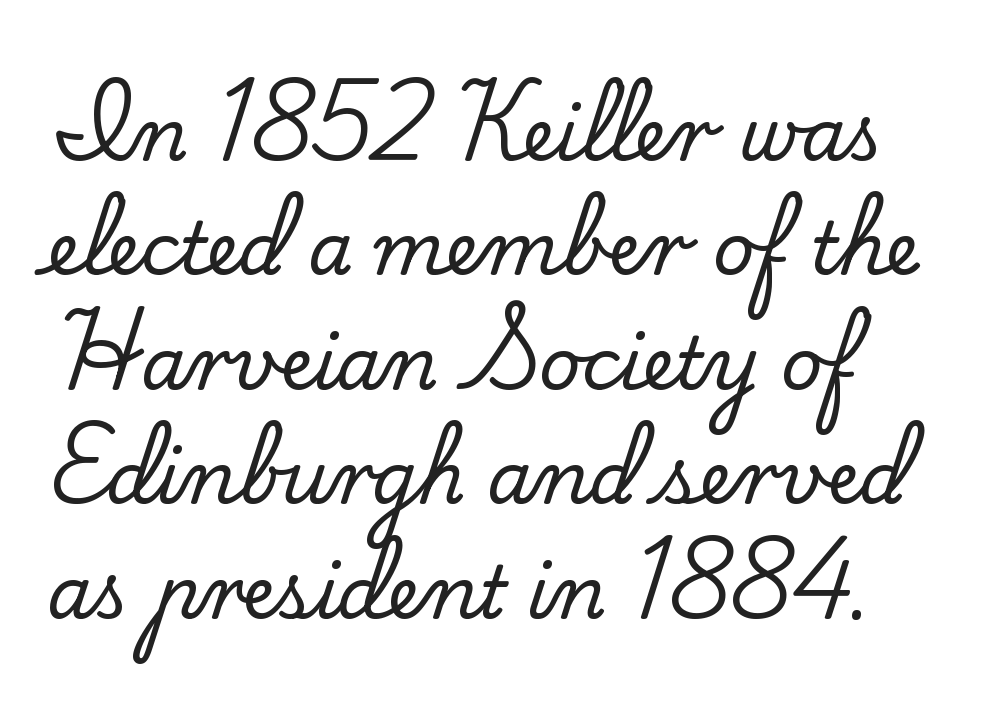
The specimen omits any rule beneath the text block's lines. In terms of leading, this rendering sits right in the middle. The rag falls on the right side of this text block. The text was rendered using a seriffed face with decorative stroke endings.
